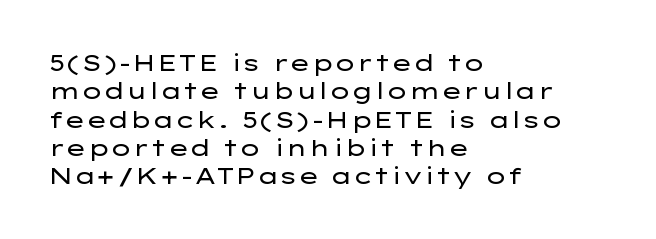
Q: Is the text bold? A: No.
Q: Is the text italic (slanted)? A: No, it is upright.
Q: Is the text underlined? A: No.
Q: How is the paragraph aligned? A: Left-aligned.
Q: Is the spacing between letters normal or unusually wide? A: Normal.
